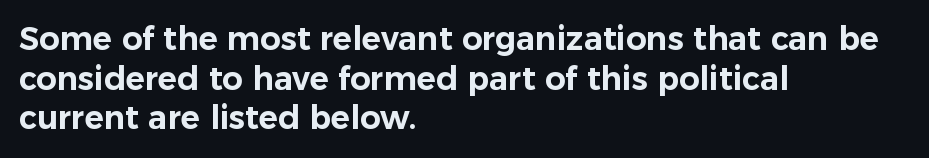
Q: Is the text italic (slanted)? A: No, it is upright.
Q: Is the typeface a serif or a sans-serif typeface? A: Sans-serif.
Q: Is the text underlined? A: No.
Q: How is the paragraph aligned? A: Left-aligned.
Q: Is the spacing between letters normal or unusually wide? A: Normal.
Q: Width (condensed, normal, or wide)? A: Normal.
Q: Stroke contrast? A: Low.
Q: x-height? A: Medium.
Q: Monospaced? A: No.
